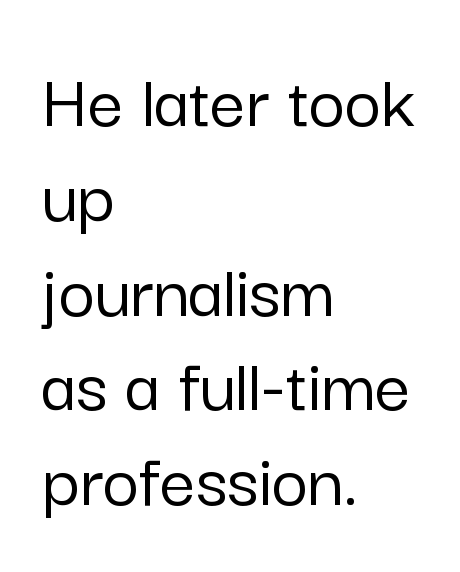
Bare-footed words on every line. A sans-serif font was chosen for this passage. The lines are quadded left. The lettering holds an erect, upright posture throughout. The face used here is proportionally spaced, like ordinary book or web type.
